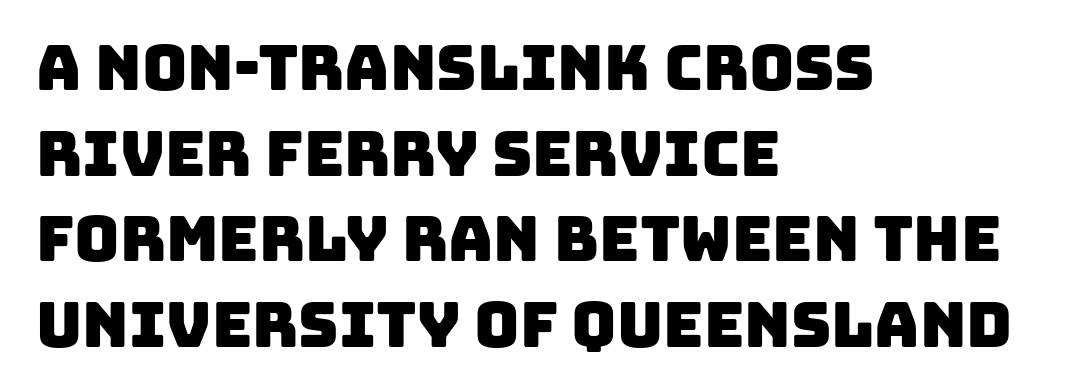
Note the varied advance widths — an 'i' is clearly narrower than an 'm'. The tracking reads as untouched default to a designer's eye. Any mark beneath the type? The region is blank. Horizontal alignment here is leftward, the default for most running prose. The passage shown is typeset with a sans-serif family.
